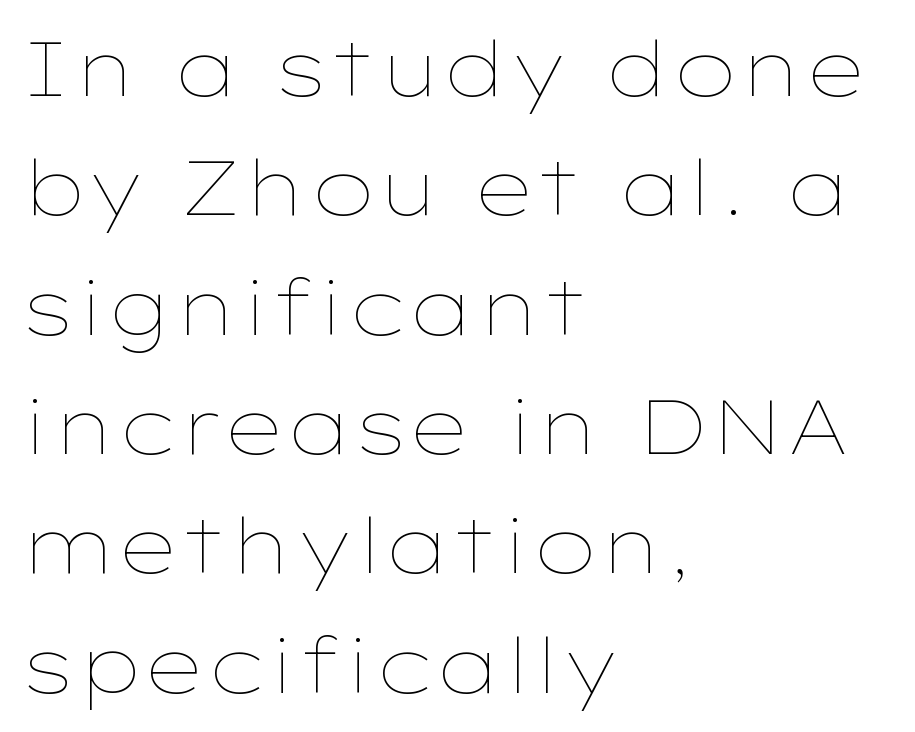
{"italic": "no", "bold": "no", "weight": "thin", "width": "wide", "stroke_contrast": "low", "x_height": "medium", "monospaced": "no", "underline": "no", "align": "left", "line_spacing": "normal", "line_spacing_ratio": 1.57, "letter_spacing": "normal", "letter_spacing_em": 0.0, "glyph_px": 76}
